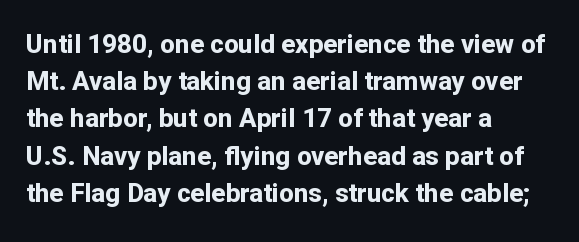
{"italic": "no", "bold": "yes", "underline": "no", "align": "left", "line_spacing": "normal", "line_spacing_ratio": 1.43, "letter_spacing": "normal", "letter_spacing_em": 0.0, "glyph_px": 26}
